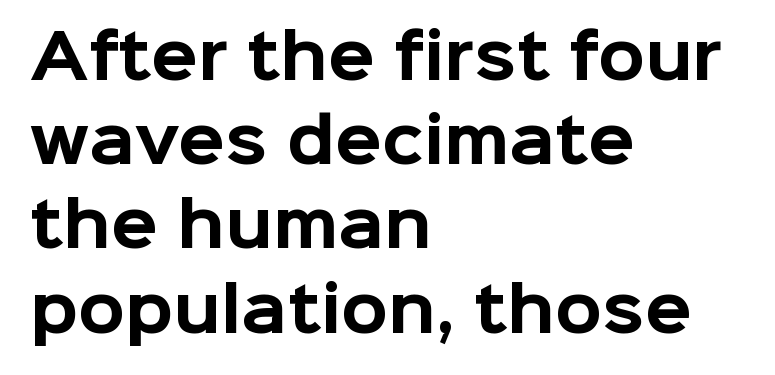
{"serif": "no", "italic": "no", "bold": "yes", "weight": "bold", "width": "normal", "stroke_contrast": "low", "x_height": "medium", "monospaced": "no", "underline": "no", "align": "left", "line_spacing": "normal", "line_spacing_ratio": 1.38, "letter_spacing": "normal", "letter_spacing_em": 0.0, "glyph_px": 61}
